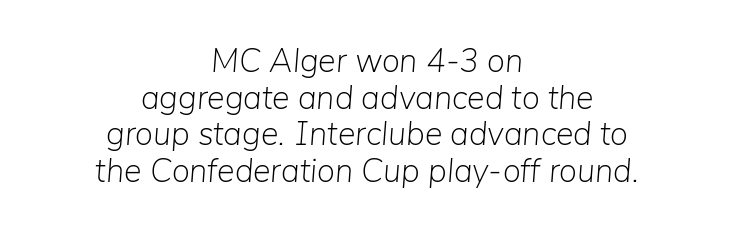
Q: Is the text bold? A: No.
Q: Is the text italic (slanted)? A: Yes, it leans right by about 5 degrees.
Q: Is the text underlined? A: No.
Q: How is the paragraph aligned? A: Centered.
Q: Is the spacing between letters normal or unusually wide? A: Normal.
Q: Is the spacing between lines tight, normal or loose? A: Tight.
Q: Width (condensed, normal, or wide)? A: Normal.
Q: Stroke contrast? A: Low.
Q: x-height? A: Medium.
Q: Monospaced? A: No.
